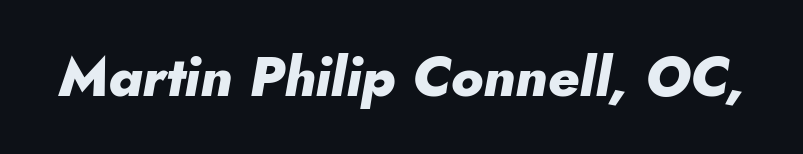
Q: Is the text bold? A: Yes.
Q: Is the text italic (slanted)? A: Yes, it leans right by about 10 degrees.
Q: Is the text underlined? A: No.
Q: Is the spacing between letters normal or unusually wide? A: Normal.
Q: Width (condensed, normal, or wide)? A: Normal.
Q: Stroke contrast? A: Low.
Q: x-height? A: Small.
Q: Monospaced? A: No.
